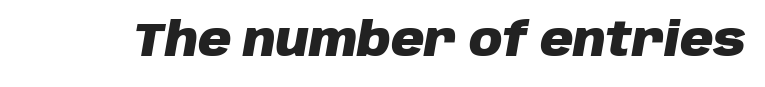
The image shows 46 px heavy type, italic (leaning right); set normal letter spacing, not underlined; low stroke contrast and a large x-height.
